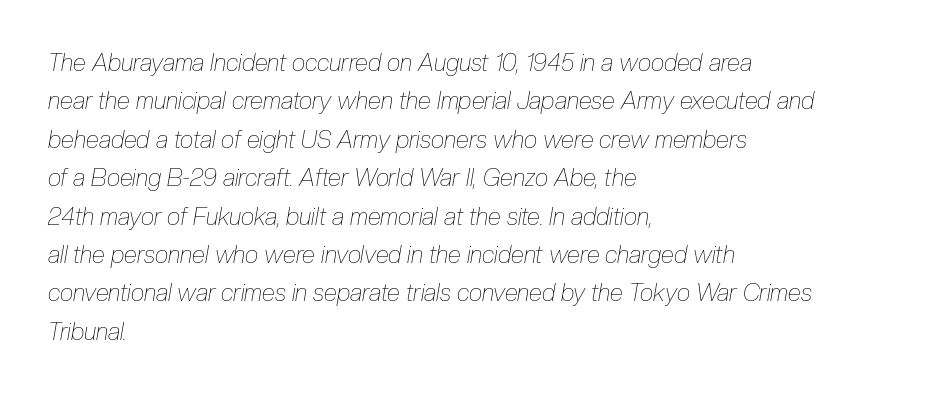
Quick note: interline space is typical. One-word summary of the alignment: left. Style check: oblique. The rendering keeps characters at their native spacing.
